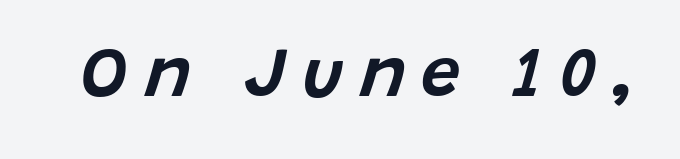
The image shows 70 px text type, italic (leaning right); set unusually wide letter spacing (+0.23 em), not underlined; low stroke contrast and a large x-height.
